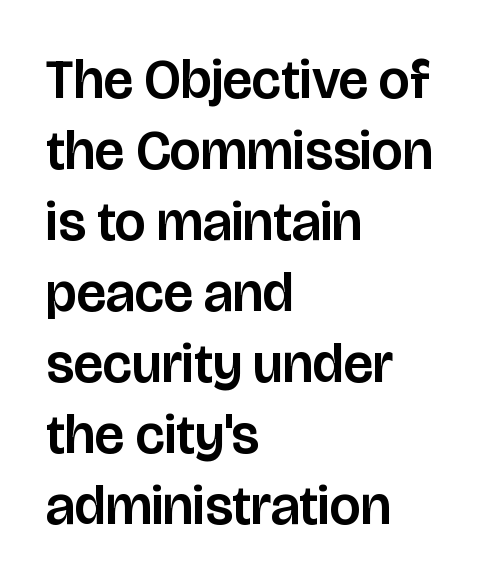
The setting favours the left margin, as ordinary paragraphs usually do. Plain, unruled lines of type. You could call the tracking neutral — neither tight nor loose. You could not count columns in this text — the font is proportionally spaced. These lines are composed in type without serifs.
